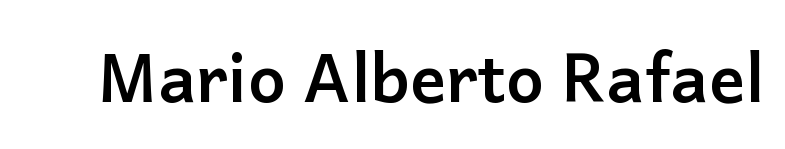
{"serif": "no", "italic": "no", "bold": "yes", "weight": "semibold", "width": "normal", "stroke_contrast": "low", "x_height": "medium", "monospaced": "no", "underline": "no", "letter_spacing": "normal", "letter_spacing_em": 0.0, "glyph_px": 67}
